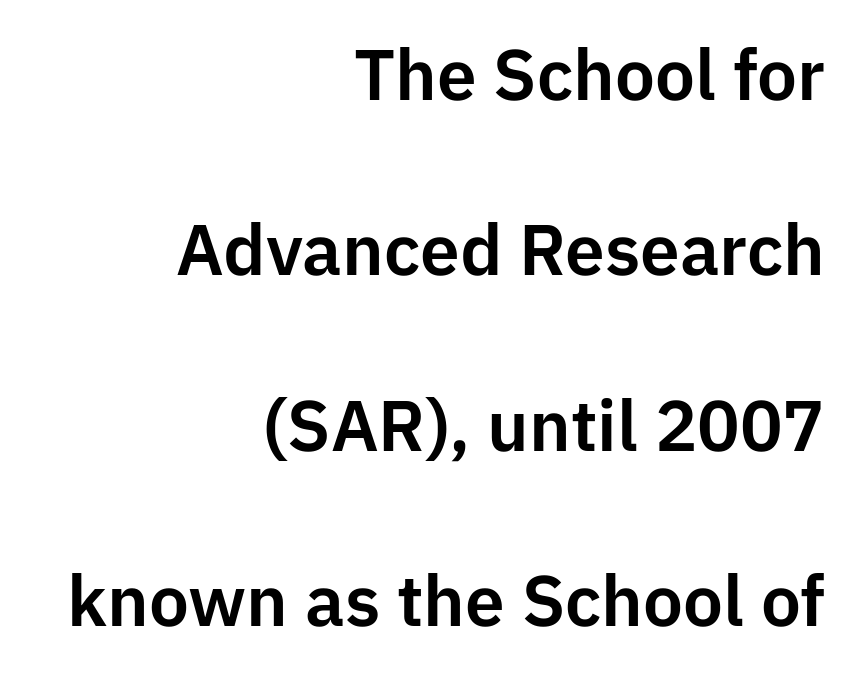
The letters stand upright; this is a roman face. Descenders are the only things crossing below the line. Inter-character spacing is left at the font's built-in metrics. Check where the strokes stop: nothing finishes them off — pure sans. This sample trades compactness for vertical openness between lines.
